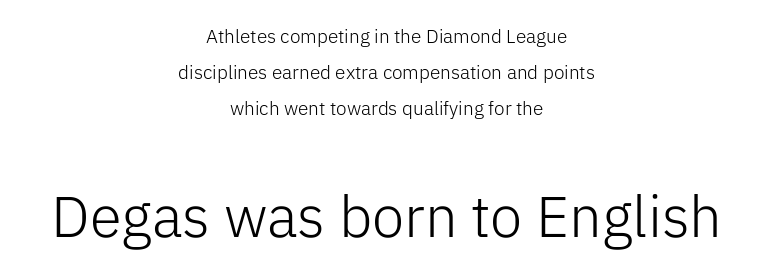
{"serif": "no", "italic": "no", "bold": "no", "weight": "light", "width": "normal", "stroke_contrast": "low", "x_height": "medium", "monospaced": "no", "underline": "no", "align": "center", "line_spacing_ratio": 1.89, "letter_spacing": "normal", "letter_spacing_em": 0.0, "larger_block": "second", "size_ratio": 3.05, "glyph_px": 58}
